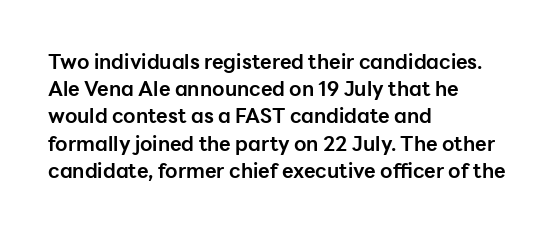
The image shows 20 px bold type, upright; set left-aligned, normal line spacing (1.36x), normal letter spacing, not underlined.
